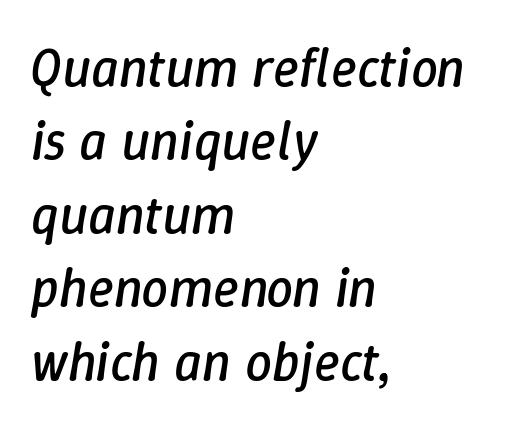
Q: Is the text bold? A: No.
Q: Is the text italic (slanted)? A: Yes, it leans right by about 9 degrees.
Q: Is the text underlined? A: No.
Q: How is the paragraph aligned? A: Left-aligned.
Q: Is the spacing between letters normal or unusually wide? A: Normal.
Q: Is the spacing between lines tight, normal or loose? A: Normal.
Q: Width (condensed, normal, or wide)? A: Normal.
Q: Stroke contrast? A: Low.
Q: x-height? A: Medium.
Q: Monospaced? A: No.
